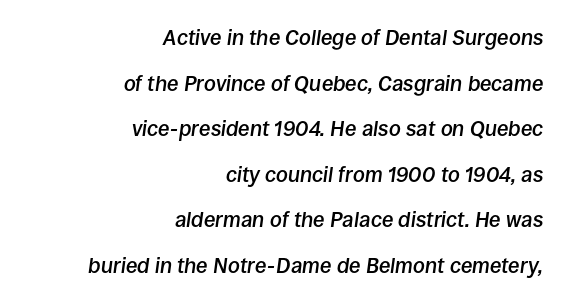
{"italic": "yes", "lean": "right", "slant_degrees": 8, "bold": "semi", "underline": "no", "align": "right", "line_spacing": "loose", "line_spacing_ratio": 2.17, "letter_spacing": "normal", "letter_spacing_em": 0.0, "glyph_px": 21}
